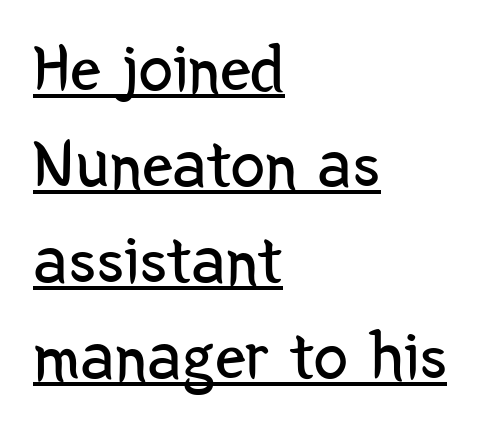
{"serif": "no", "italic": "no", "bold": "no", "weight": "regular", "width": "condensed", "stroke_contrast": "low", "x_height": "medium", "monospaced": "no", "underline": "yes", "align": "left", "line_spacing": "normal", "line_spacing_ratio": 1.39, "letter_spacing": "normal", "letter_spacing_em": 0.0, "glyph_px": 69}
